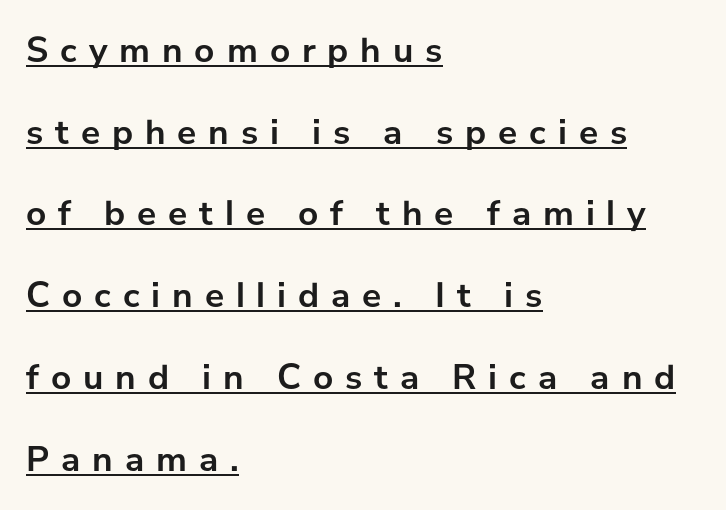
Q: Is the text bold? A: Yes.
Q: Is the text italic (slanted)? A: No, it is upright.
Q: Is the typeface a serif or a sans-serif typeface? A: Sans-serif.
Q: Is the text underlined? A: Yes.
Q: How is the paragraph aligned? A: Left-aligned.
Q: Is the spacing between letters normal or unusually wide? A: Unusually wide.
Q: Is the spacing between lines tight, normal or loose? A: Loose.
Q: Width (condensed, normal, or wide)? A: Normal.
Q: Stroke contrast? A: Low.
Q: x-height? A: Medium.
Q: Monospaced? A: No.
